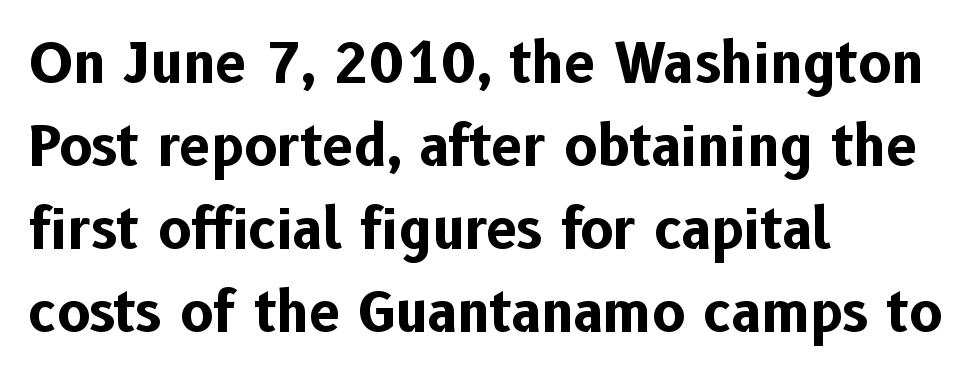
Here the designer chose a conventional face with non-uniform glyph widths. The type is set solid horizontally, with unmodified tracking. Check the space under the baseline: it is left empty. The typography opts for an upright posture over an oblique one. The passage shown is typeset with a sans-serif family.
